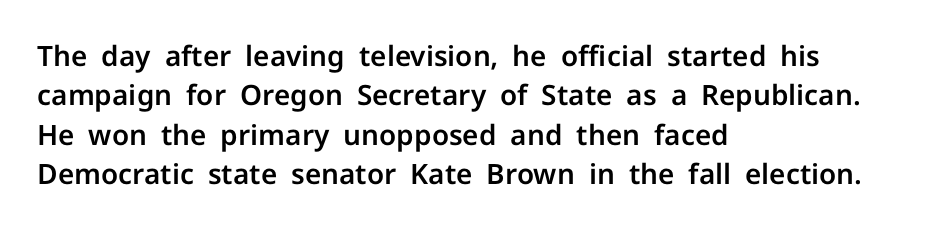
The image shows 28 px sans-serif type, upright; set left-aligned, normal line spacing (1.41x), normal letter spacing, not underlined; low stroke contrast and a medium x-height.
